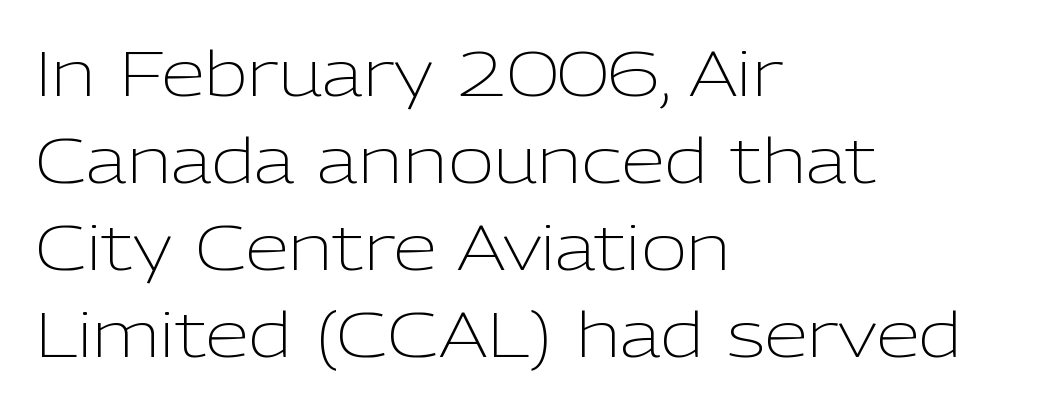
{"serif": "no", "italic": "no", "bold": "no", "weight": "light", "width": "normal", "stroke_contrast": "low", "x_height": "medium", "monospaced": "no", "underline": "no", "align": "left", "line_spacing": "normal", "line_spacing_ratio": 1.38, "letter_spacing": "normal", "letter_spacing_em": 0.0, "glyph_px": 63}
